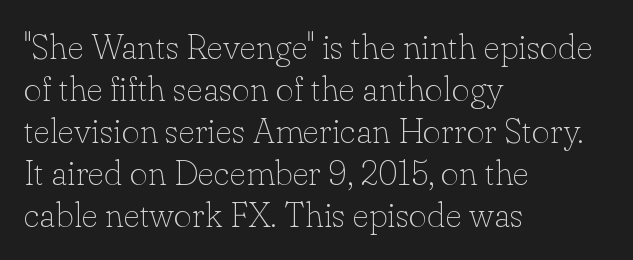
The image shows 35 px thin serif type, upright; set left-aligned, line spacing 1.2x, normal letter spacing, not underlined; low stroke contrast and a small x-height.
